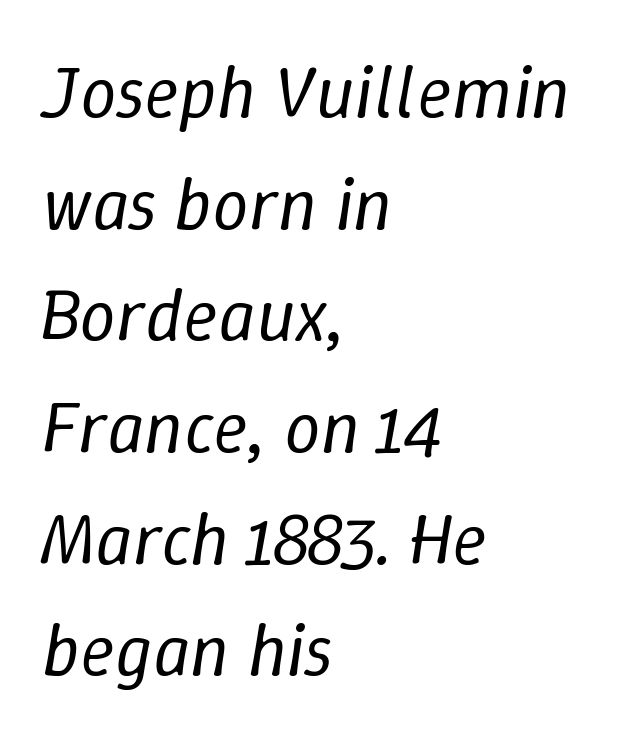
The image shows 73 px regular-weight type, italic (leaning right); set left-aligned, normal line spacing (1.53x), normal letter spacing, not underlined; low stroke contrast and a medium x-height.
